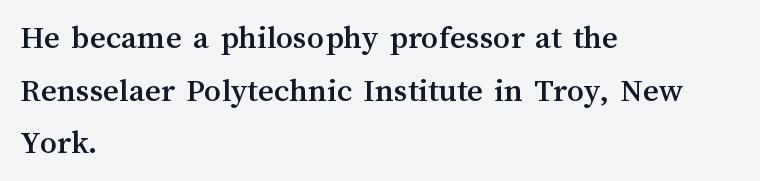
{"italic": "no", "width": "normal", "stroke_contrast": "medium", "x_height": "medium", "monospaced": "no", "underline": "no", "align": "left", "line_spacing": "normal", "line_spacing_ratio": 1.55, "letter_spacing": "normal", "letter_spacing_em": 0.0, "glyph_px": 34}
